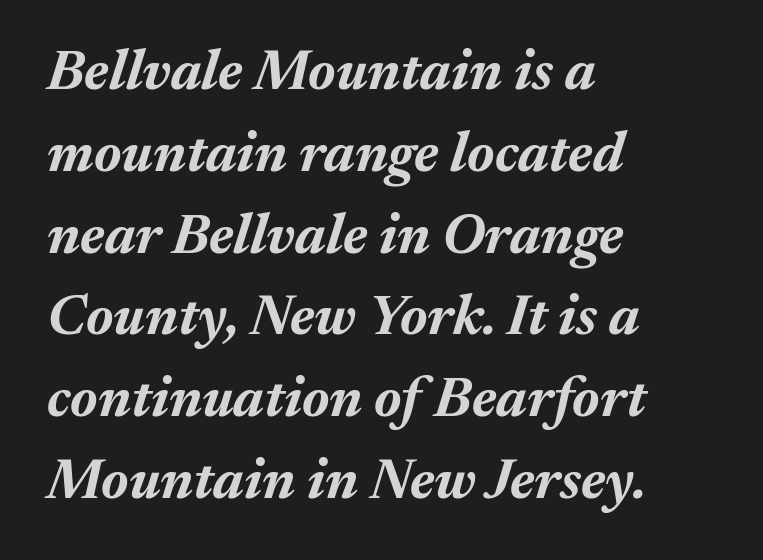
Q: Is the text bold? A: Yes.
Q: Is the text italic (slanted)? A: Yes, it leans right by about 17 degrees.
Q: Is the text underlined? A: No.
Q: How is the paragraph aligned? A: Left-aligned.
Q: Is the spacing between letters normal or unusually wide? A: Normal.
Q: Is the spacing between lines tight, normal or loose? A: Normal.
Q: Width (condensed, normal, or wide)? A: Normal.
Q: Stroke contrast? A: Medium.
Q: x-height? A: Medium.
Q: Monospaced? A: No.
